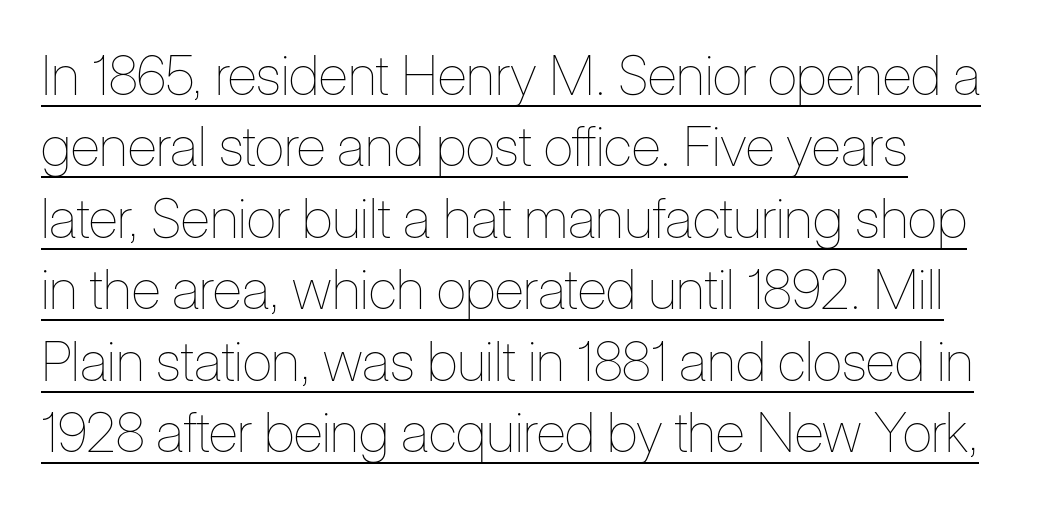
The image shows 55 px thin, condensed type, upright; set normal line spacing (1.3x), normal letter spacing, underlined; low stroke contrast and a medium x-height.
